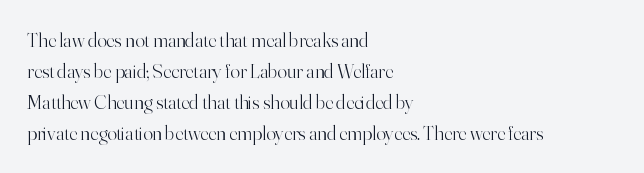
The face looks like a standard text weight, possibly lighter. The type is set solid horizontally, with unmodified tracking. The lettering stays uniformly vertical, giving the passage a roman look. Leading: standard. Casual observation: everything's shoved over to the left.
